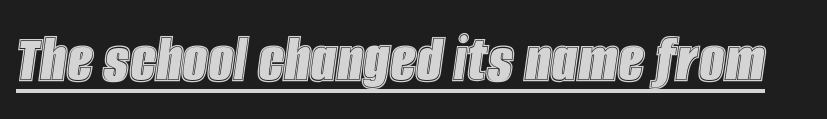
{"italic": "yes", "lean": "right", "slant_degrees": 8, "width": "condensed", "x_height": "large", "monospaced": "no", "underline": "yes", "letter_spacing": "normal", "letter_spacing_em": 0.0, "glyph_px": 72}
